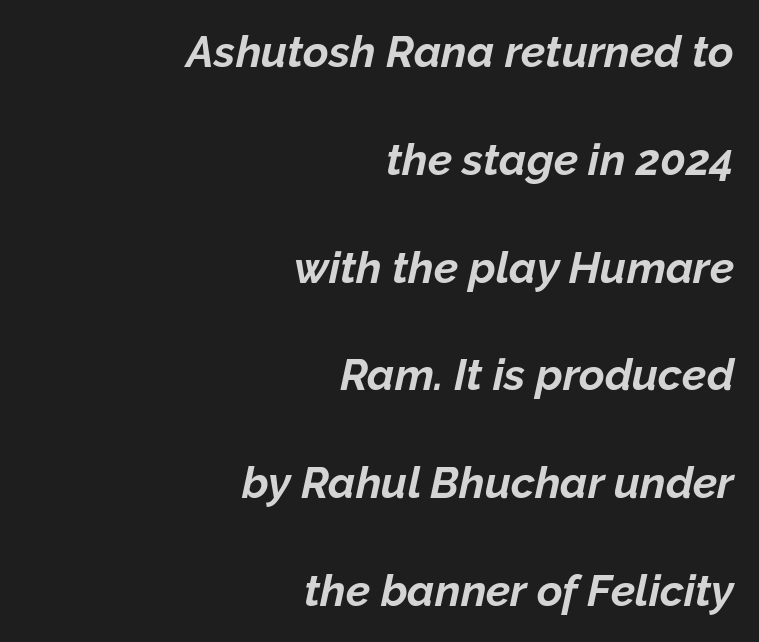
The area under the type is left untouched. Do the characters align in a grid? No, the font is proportional. The lines in this sample share a right terminus and differ only in where they begin. The letters are bold, with thick, heavy strokes. Each new line begins a long way beneath the previous one.
